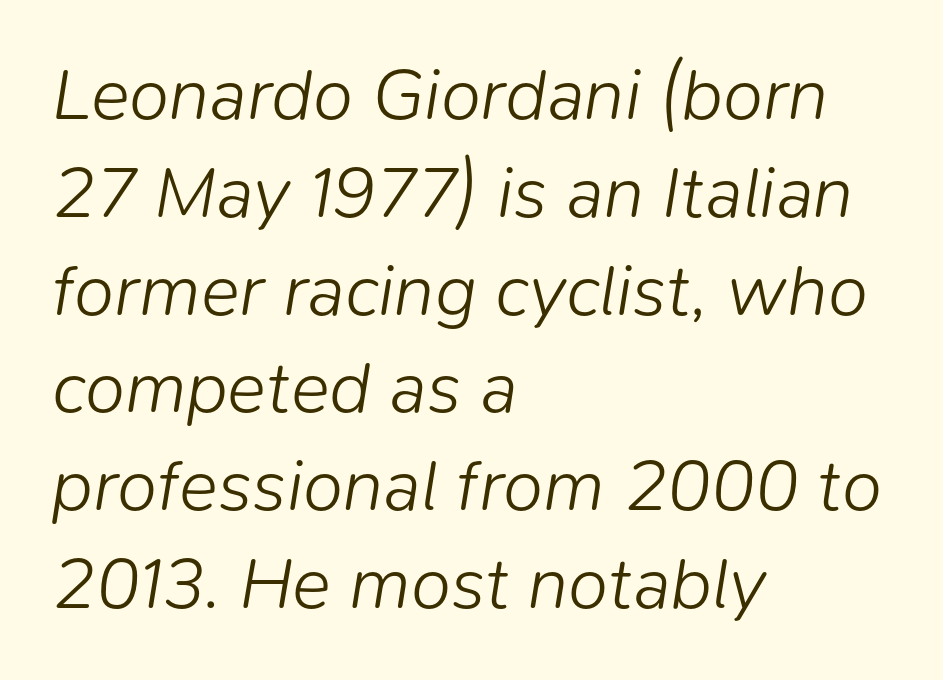
Q: Is the text bold? A: No.
Q: Is the text italic (slanted)? A: Yes, it leans right by about 9 degrees.
Q: Is the text underlined? A: No.
Q: How is the paragraph aligned? A: Left-aligned.
Q: Is the spacing between letters normal or unusually wide? A: Normal.
Q: Is the spacing between lines tight, normal or loose? A: Normal.
Q: Width (condensed, normal, or wide)? A: Normal.
Q: Stroke contrast? A: Low.
Q: x-height? A: Medium.
Q: Monospaced? A: No.
